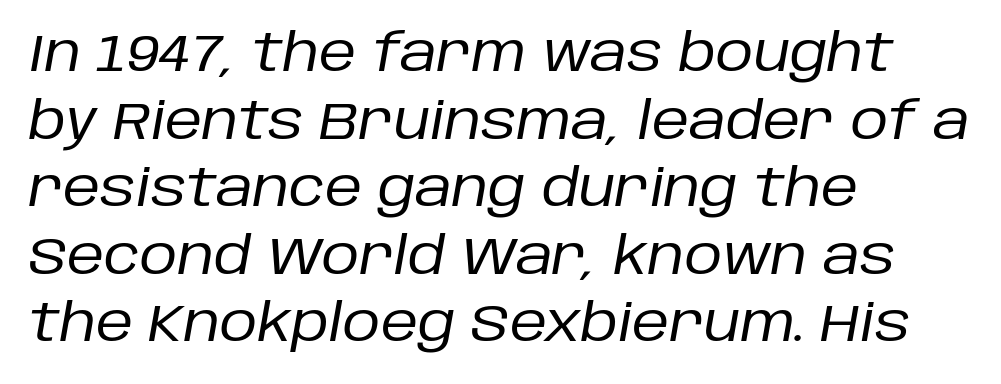
{"italic": "yes", "lean": "right", "slant_degrees": 10, "bold": "no", "weight": "regular", "width": "normal", "stroke_contrast": "low", "x_height": "large", "monospaced": "no", "underline": "no", "align": "left", "line_spacing": "normal", "line_spacing_ratio": 1.3, "letter_spacing": "normal", "letter_spacing_em": 0.0, "glyph_px": 52}
